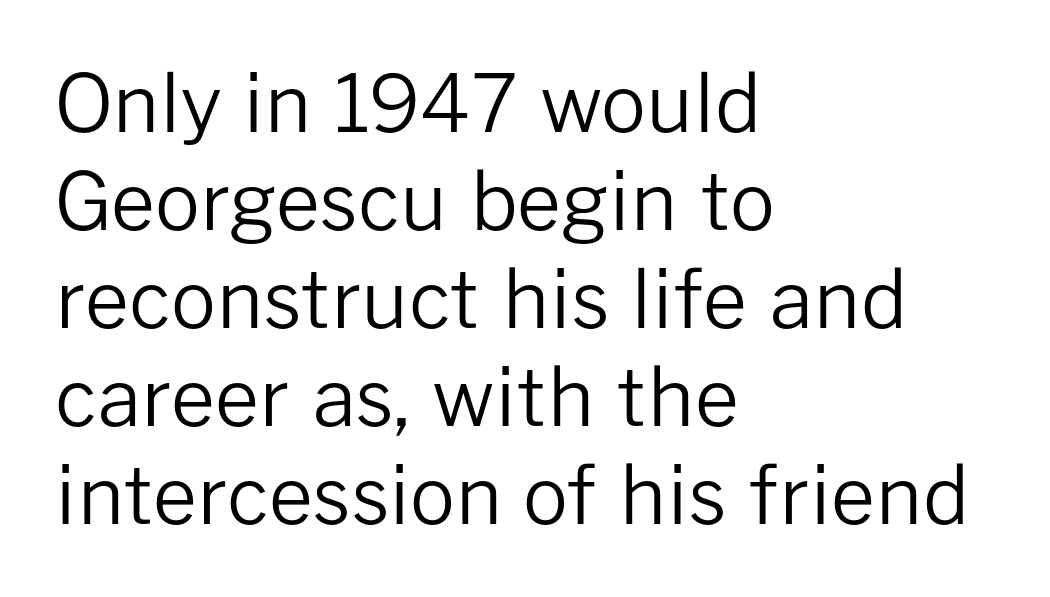
{"serif": "no", "italic": "no", "bold": "no", "weight": "regular", "width": "normal", "stroke_contrast": "low", "x_height": "medium", "monospaced": "no", "underline": "no", "align": "left", "line_spacing_ratio": 1.24, "letter_spacing": "normal", "letter_spacing_em": 0.0, "glyph_px": 79}
